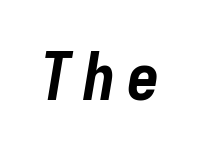
{"italic": "yes", "lean": "right", "slant_degrees": 9, "bold": "yes", "weight": "bold", "width": "condensed", "stroke_contrast": "low", "x_height": "medium", "monospaced": "yes", "underline": "no", "glyph_px": 66}
